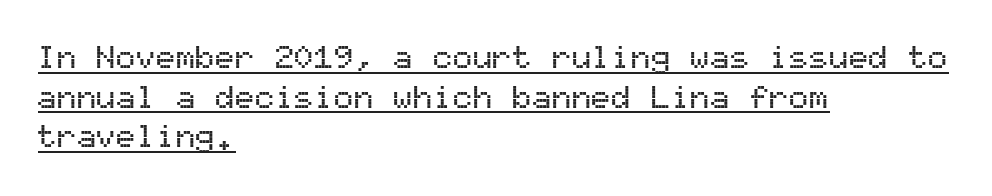
Quick note: underline on. The rendering uses typewriter-style spacing with identical character cells. Nobody touched the tracking dial on this one. The characters display no serif detailing; their extremities are plain.
